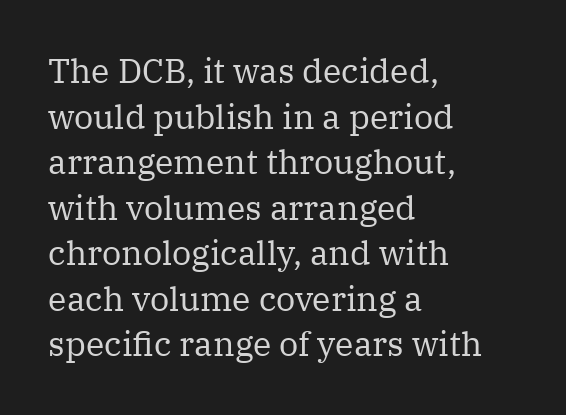
{"serif": "yes", "italic": "no", "bold": "no", "weight": "regular", "width": "normal", "stroke_contrast": "medium", "x_height": "medium", "monospaced": "no", "underline": "no", "align": "left", "line_spacing": "normal", "line_spacing_ratio": 1.34, "letter_spacing": "normal", "letter_spacing_em": 0.0, "glyph_px": 34}
